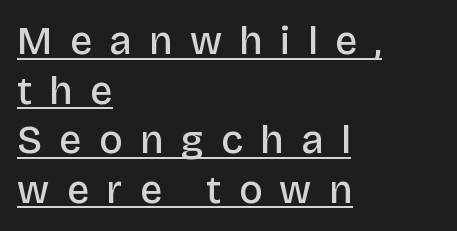
{"serif": "no", "italic": "no", "bold": "semi", "weight": "semibold", "width": "normal", "stroke_contrast": "low", "x_height": "large", "monospaced": "no", "underline": "yes", "align": "left", "line_spacing": "normal", "line_spacing_ratio": 1.27, "letter_spacing": "wide", "letter_spacing_em": 0.45, "glyph_px": 39}
